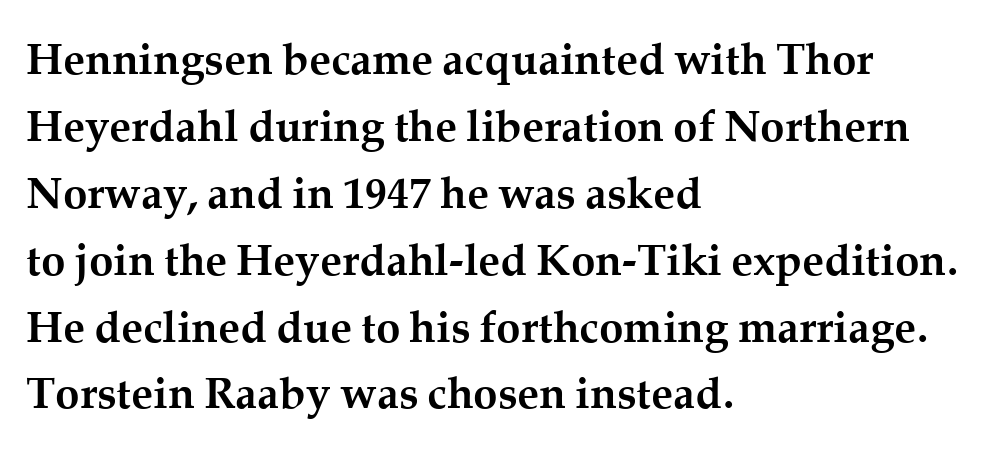
The image shows 44 px semibold serif type, upright; set left-aligned, normal line spacing (1.52x), normal letter spacing, not underlined; medium stroke contrast and a medium x-height.
